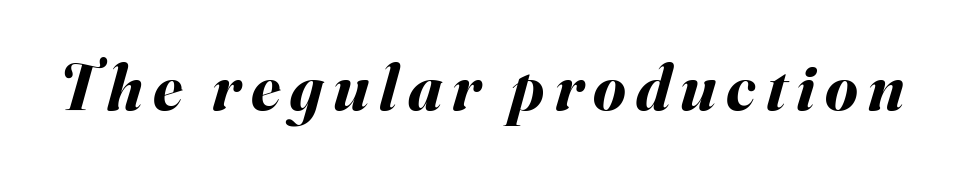
The image shows 66 px bold type, italic (leaning right); set not underlined; medium stroke contrast and a small x-height.
